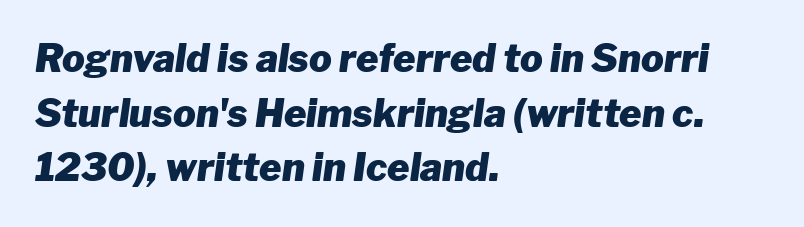
The image shows 38 px heavy type, italic (leaning right); set left-aligned, normal line spacing (1.44x), normal letter spacing, not underlined; low stroke contrast and a medium x-height.
